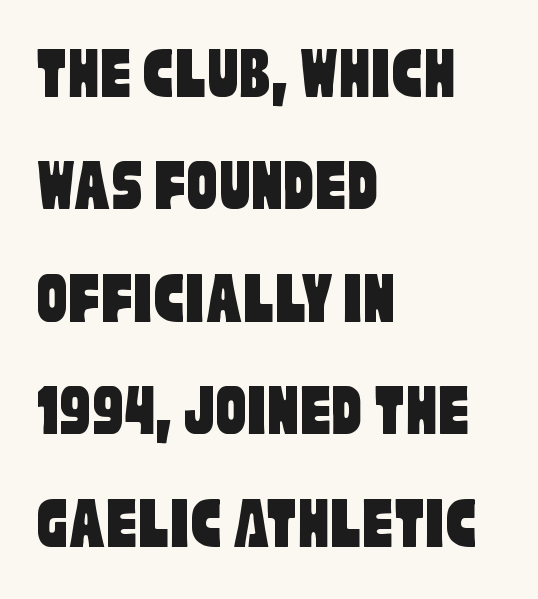
{"serif": "no", "width": "condensed", "stroke_contrast": "low", "x_height": "large", "monospaced": "no", "underline": "no", "align": "left", "line_spacing": "normal", "line_spacing_ratio": 1.48, "letter_spacing": "normal", "letter_spacing_em": 0.0, "glyph_px": 76}
